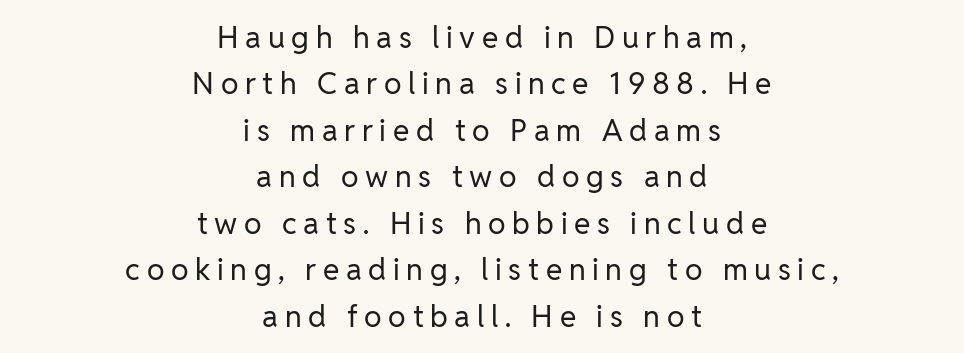
The image shows 30 px regular-weight sans-serif type, upright; set centered, normal line spacing (1.55x), unusually wide letter spacing (+0.22 em), not underlined; low stroke contrast and a medium x-height.
